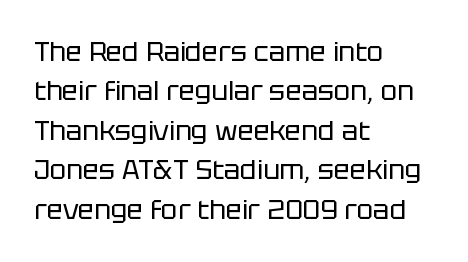
The image shows 27 px text type, upright; set left-aligned, normal line spacing (1.46x), normal letter spacing, not underlined.
